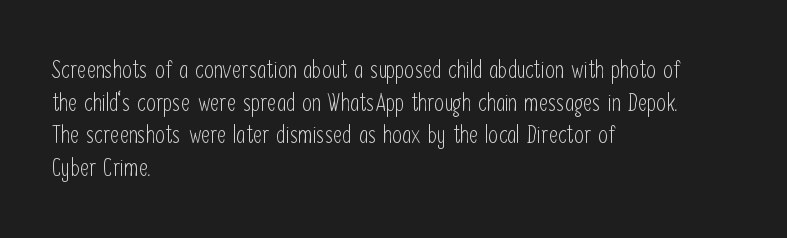
The image shows 25 px text type, upright; set left-aligned, normal line spacing (1.31x), normal letter spacing, not underlined.
